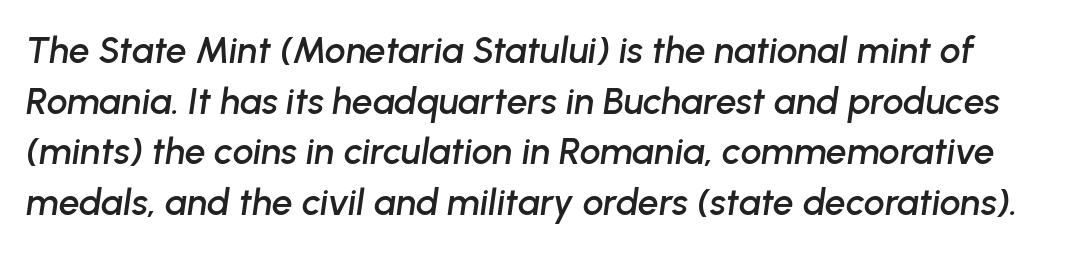
The image shows 37 px text type, italic (leaning right); set normal line spacing (1.37x), normal letter spacing, not underlined; low stroke contrast and a medium x-height.
